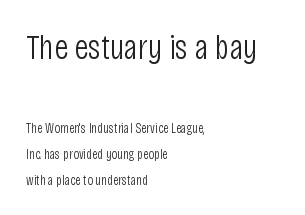
Glyph-to-glyph distance matches everyday printed text. Do the letters lean? They stand straight. Stem width sits at or under what a default text font uses. The zone under the glyphs is completely vacant. The emphasis by scale lands on block number one, above. The face used here is proportionally spaced, like ordinary book or web type.
